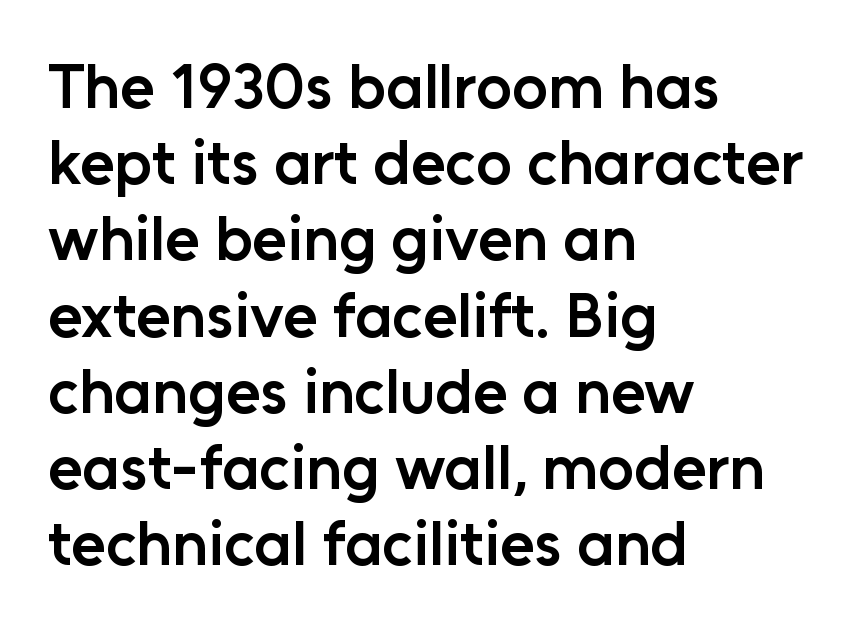
The axis of the letterforms is exactly vertical. Horizontal alignment here is leftward, the default for most running prose. The type is set solid horizontally, with unmodified tracking. Character widths vary here, with narrow letters taking less room than wide ones. The passage shown is not underscored anywhere. Nope, no serifs anywhere on these letters.
